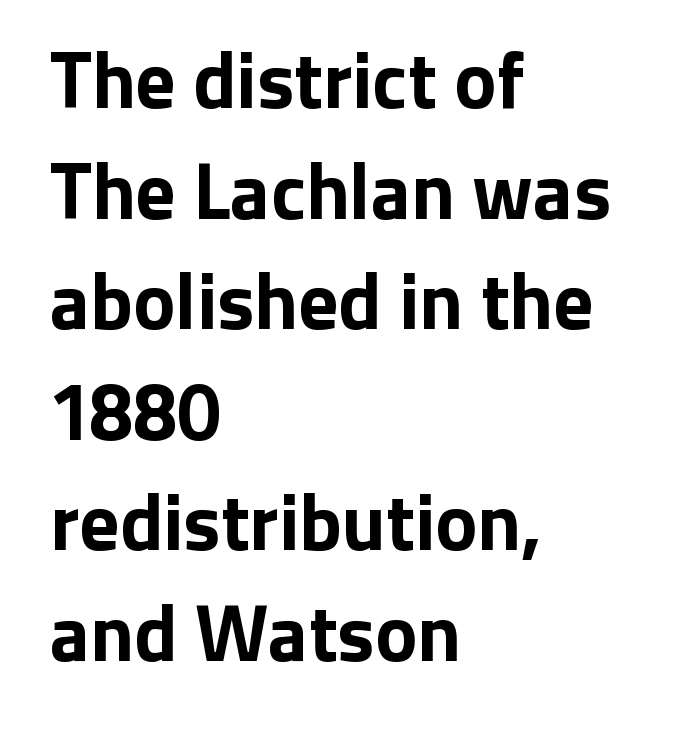
In terms of leading, this rendering sits right in the middle. Vertical strokes here are truly vertical. In terms of letterspacing, this is plain default setting. Which margin do the lines hug? The left one — the right edge is uneven. A sans-serif font was chosen for this passage.
